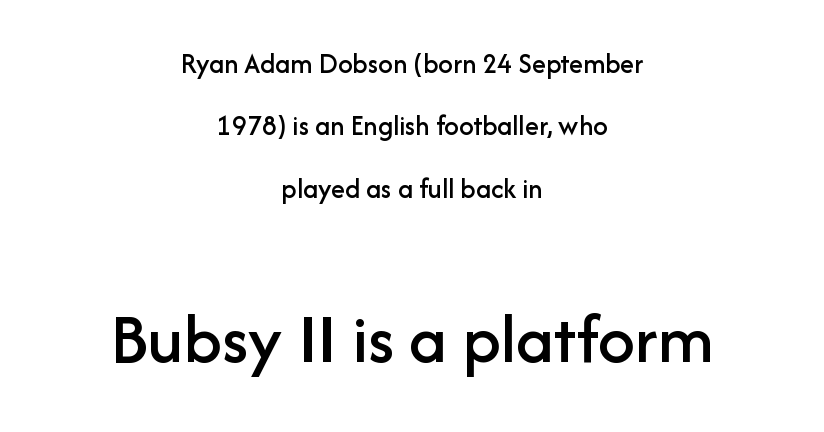
The image shows 73 px sans-serif type, upright; set centered, loose line spacing (2.15x), normal letter spacing, not underlined; the second (bottom) block is 2.52x larger; low stroke contrast and a medium x-height.
